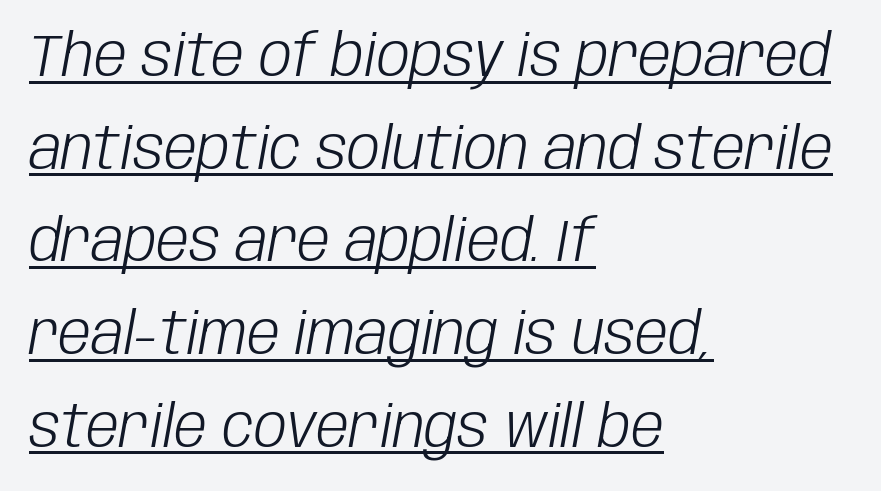
Q: Is the text bold? A: No.
Q: Is the text italic (slanted)? A: Yes, it leans right by about 10 degrees.
Q: Is the text underlined? A: Yes.
Q: How is the paragraph aligned? A: Left-aligned.
Q: Is the spacing between letters normal or unusually wide? A: Normal.
Q: Is the spacing between lines tight, normal or loose? A: Normal.
Q: Width (condensed, normal, or wide)? A: Condensed.
Q: Stroke contrast? A: Low.
Q: x-height? A: Large.
Q: Monospaced? A: No.
